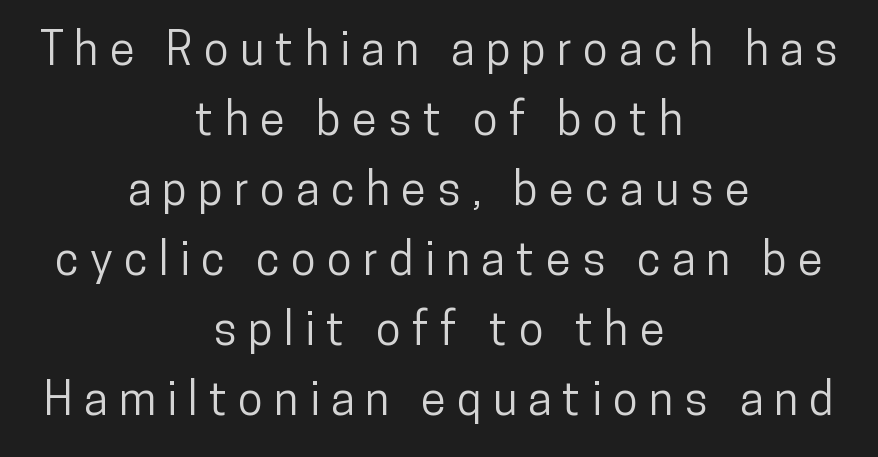
The image shows 46 px condensed sans-serif type, upright; set centered, normal line spacing (1.52x), unusually wide letter spacing (+0.24 em), not underlined; low stroke contrast and a medium x-height.
